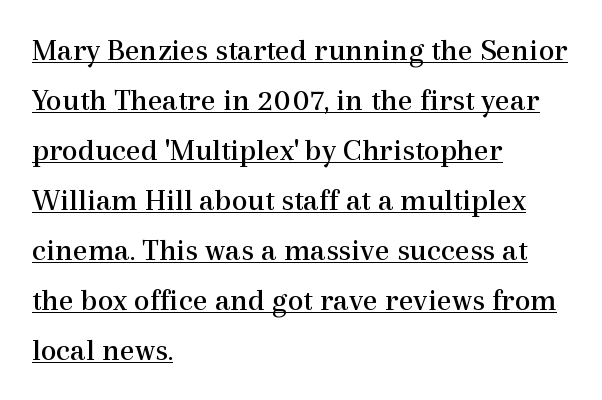
The image shows 32 px regular-weight serif type, upright; set left-aligned, normal line spacing (1.56x), normal letter spacing, underlined; a medium x-height.
